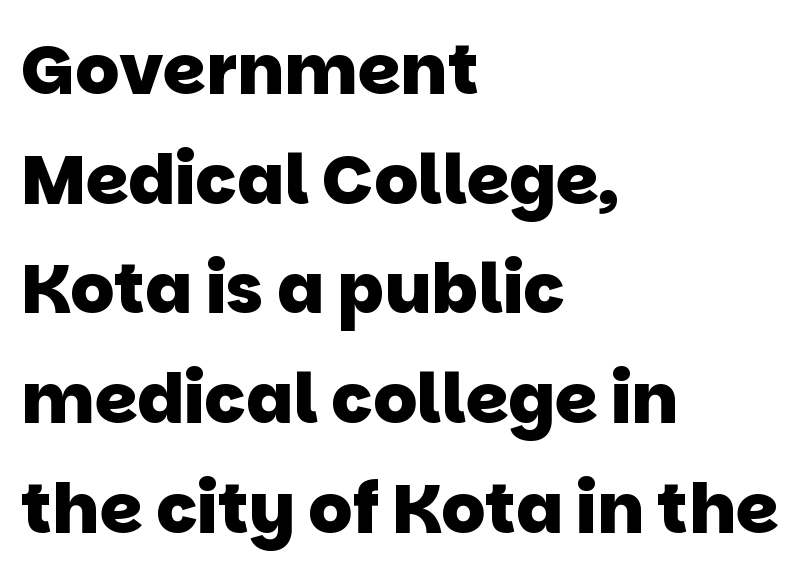
Q: Is the text bold? A: Yes.
Q: Is the typeface a serif or a sans-serif typeface? A: Sans-serif.
Q: Is the text underlined? A: No.
Q: How is the paragraph aligned? A: Left-aligned.
Q: Is the spacing between letters normal or unusually wide? A: Normal.
Q: Is the spacing between lines tight, normal or loose? A: Normal.
Q: Width (condensed, normal, or wide)? A: Normal.
Q: Stroke contrast? A: Low.
Q: x-height? A: Large.
Q: Monospaced? A: No.
